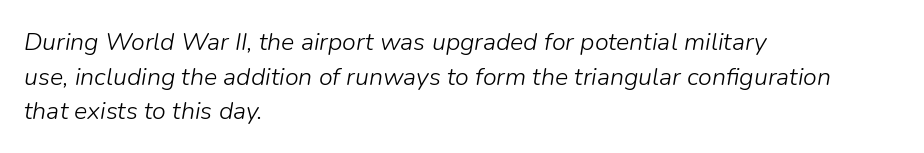
The image shows 25 px text type, italic (leaning right); set left-aligned, normal line spacing (1.39x), normal letter spacing, not underlined.
